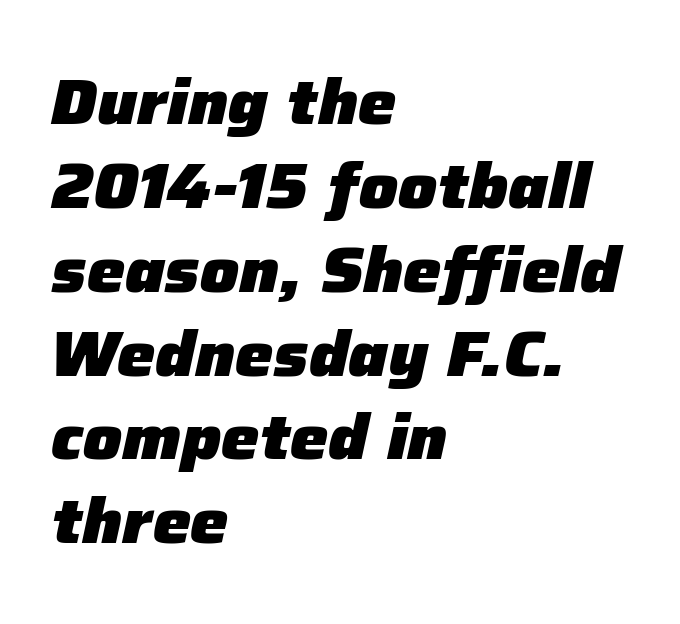
Q: Is the text bold? A: Yes.
Q: Is the text italic (slanted)? A: Yes, it leans right by about 12 degrees.
Q: Is the text underlined? A: No.
Q: How is the paragraph aligned? A: Left-aligned.
Q: Is the spacing between letters normal or unusually wide? A: Normal.
Q: Is the spacing between lines tight, normal or loose? A: Normal.
Q: Width (condensed, normal, or wide)? A: Normal.
Q: Stroke contrast? A: Low.
Q: x-height? A: Medium.
Q: Monospaced? A: No.
